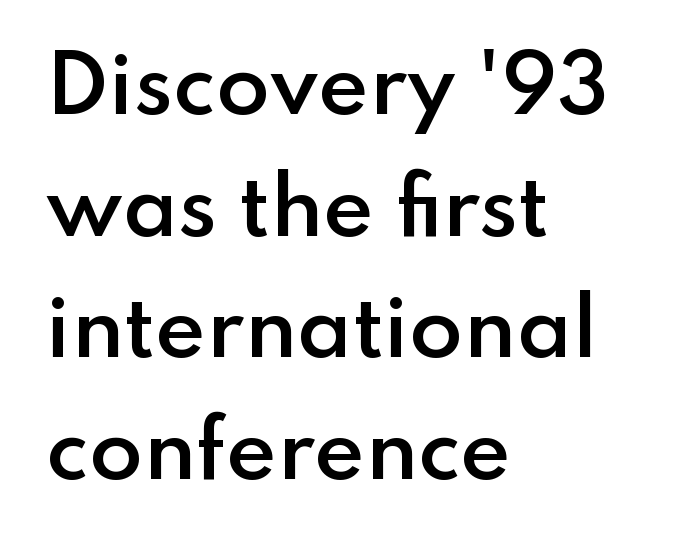
Font category for this specimen: sans-serif. Does the copy run flush right? No — it runs flush left. Words appear dense and cohesive because spacing is normal. Do the characters align in a grid? No, the font is proportional.
